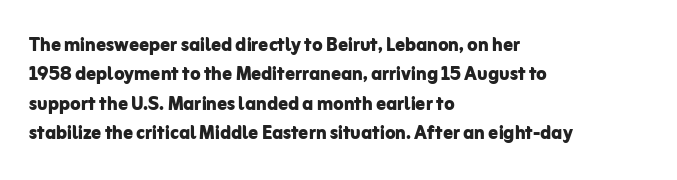
{"italic": "no", "bold": "yes", "underline": "no", "align": "left", "line_spacing_ratio": 1.22, "letter_spacing": "normal", "letter_spacing_em": 0.0, "glyph_px": 24}
